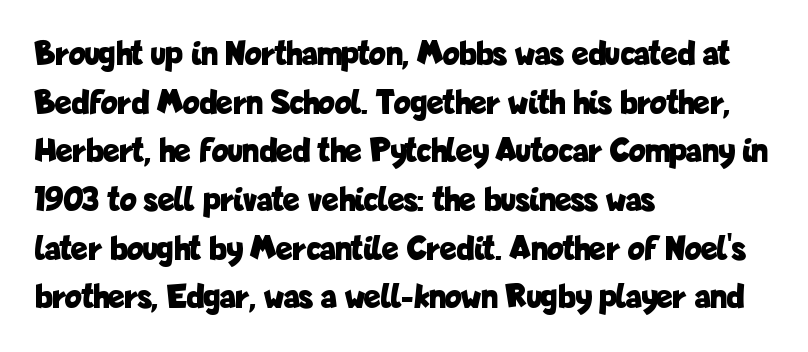
As a designer I'd log this as weight 700, bold. There is no visible air inserted between adjacent glyphs. A clean baseline with only descenders dipping below it. These lines were composed using upright roman letters. The face used here is proportionally spaced, like ordinary book or web type.
